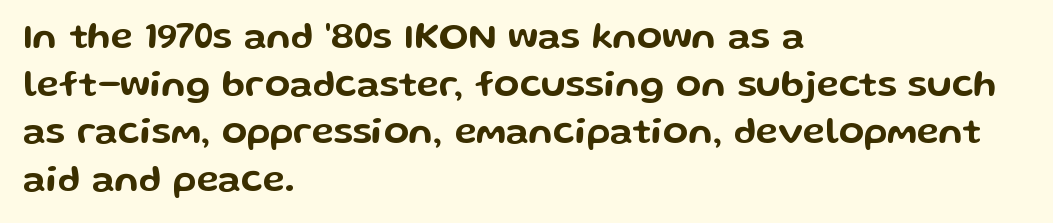
The image shows 37 px wide sans-serif type, upright; set left-aligned, normal line spacing (1.29x), normal letter spacing, not underlined; low stroke contrast and a medium x-height.
